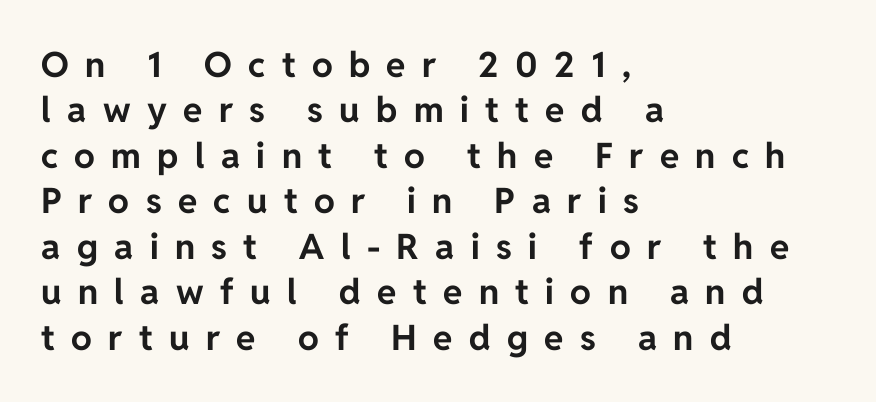
Q: Is the text bold? A: Yes.
Q: Is the text italic (slanted)? A: No, it is upright.
Q: Is the typeface a serif or a sans-serif typeface? A: Sans-serif.
Q: Is the text underlined? A: No.
Q: How is the paragraph aligned? A: Left-aligned.
Q: Is the spacing between letters normal or unusually wide? A: Unusually wide.
Q: Is the spacing between lines tight, normal or loose? A: Normal.
Q: Width (condensed, normal, or wide)? A: Normal.
Q: Stroke contrast? A: Low.
Q: x-height? A: Medium.
Q: Monospaced? A: No.
